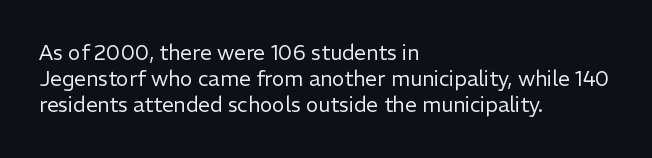
Q: Is the text bold? A: No.
Q: Is the text italic (slanted)? A: No, it is upright.
Q: Is the text underlined? A: No.
Q: How is the paragraph aligned? A: Left-aligned.
Q: Is the spacing between letters normal or unusually wide? A: Normal.
